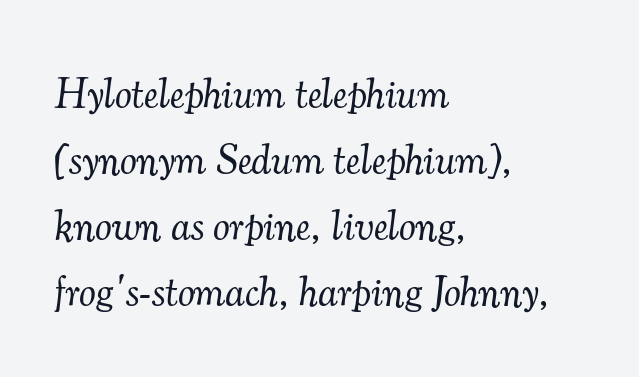
Is the block centered? No — it sits flush against the left margin. Interline gaps are of average width in this sample. The designer went with a serif here, giving each stem small feet. Spacing between characters is what you'd get straight out of the box. Anything drawn beneath the words? Only blank space. The typeface has the unassuming heft of standard copy or less.
